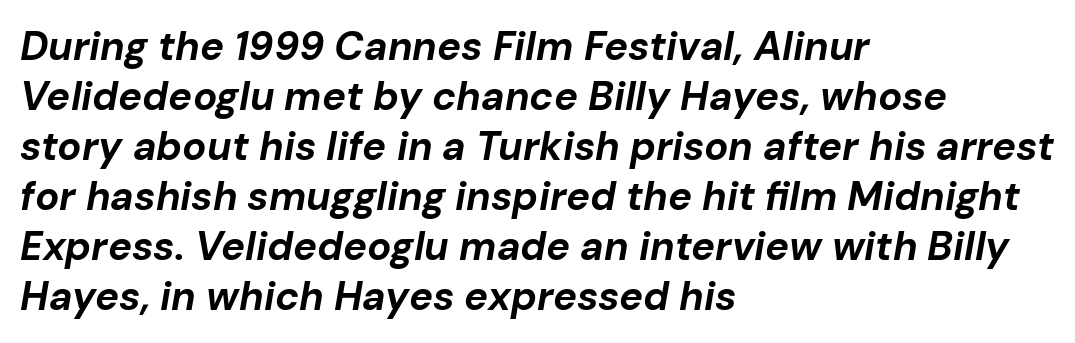
The image shows 40 px bold type, italic (leaning right); set left-aligned, normal line spacing (1.25x), normal letter spacing, not underlined; low stroke contrast and a medium x-height.
